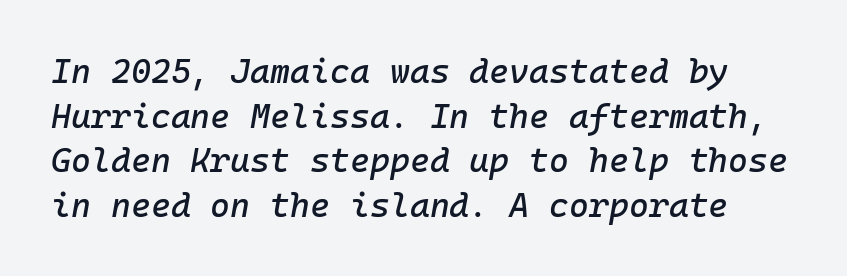
{"italic": "yes", "lean": "right", "slant_degrees": 10, "width": "normal", "stroke_contrast": "low", "x_height": "medium", "monospaced": "yes", "underline": "no", "line_spacing": "normal", "line_spacing_ratio": 1.31, "letter_spacing": "normal", "letter_spacing_em": 0.0, "glyph_px": 34}
